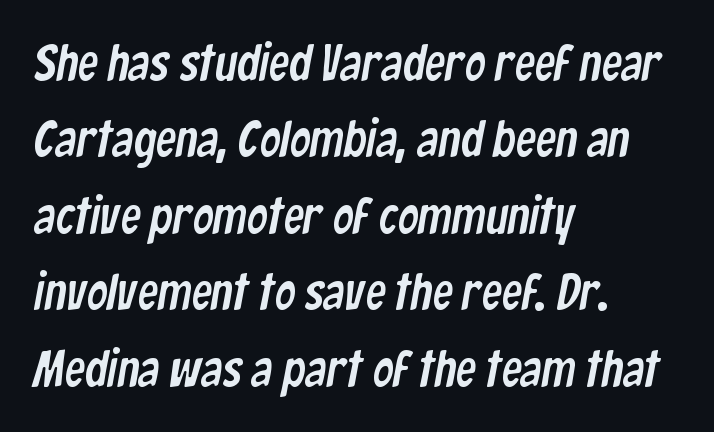
Q: Is the typeface a serif or a sans-serif typeface? A: Sans-serif.
Q: Is the text underlined? A: No.
Q: How is the paragraph aligned? A: Left-aligned.
Q: Is the spacing between letters normal or unusually wide? A: Normal.
Q: Is the spacing between lines tight, normal or loose? A: Normal.
Q: Width (condensed, normal, or wide)? A: Condensed.
Q: Stroke contrast? A: Low.
Q: x-height? A: Medium.
Q: Monospaced? A: No.
